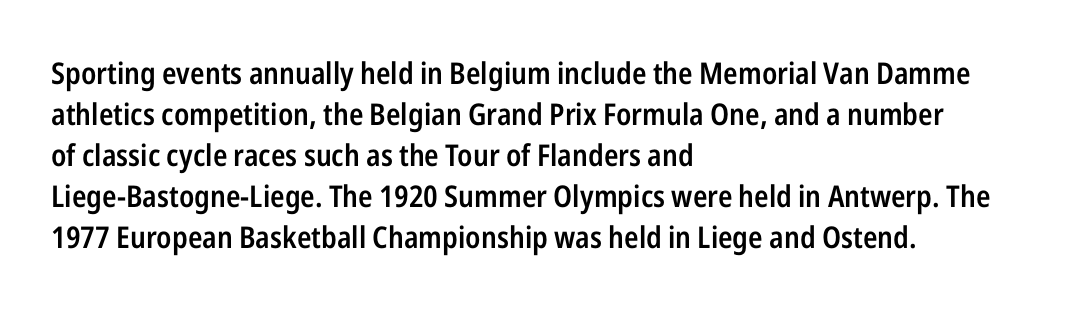
Observe the ordinary spacing: letters are neighbours, not strangers. These lines were composed using upright roman letters. Think of a printed novel: that variable character pitch is what you see here. The glyphs in this specimen are sans serif.
